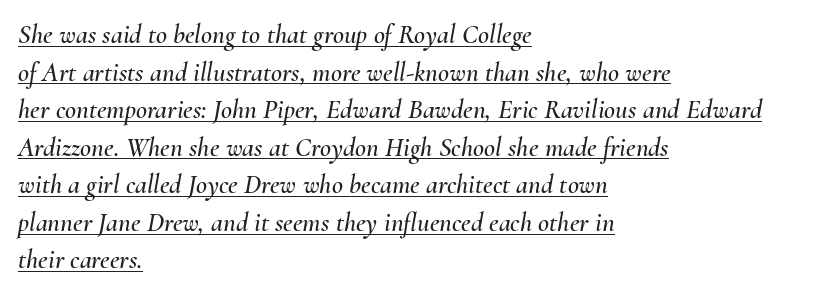
Q: Is the text italic (slanted)? A: Yes, it leans right by about 10 degrees.
Q: Is the text underlined? A: Yes.
Q: How is the paragraph aligned? A: Left-aligned.
Q: Is the spacing between letters normal or unusually wide? A: Normal.
Q: Is the spacing between lines tight, normal or loose? A: Normal.
